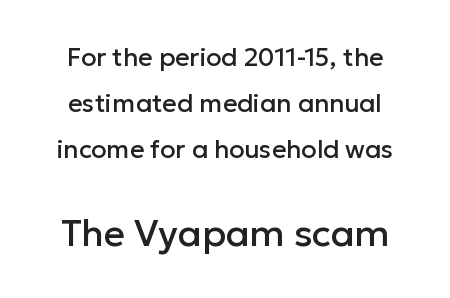
The image shows 37 px sans-serif type, upright; set line spacing 1.84x, normal letter spacing, not underlined; the second (bottom) block is 1.48x larger; low stroke contrast and a medium x-height.
